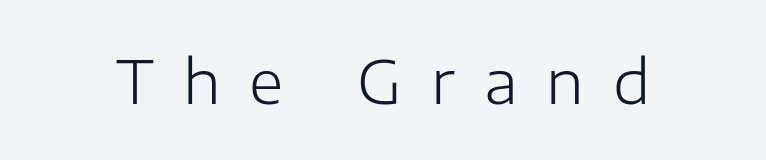
Q: Is the text bold? A: No.
Q: Is the text italic (slanted)? A: No, it is upright.
Q: Is the typeface a serif or a sans-serif typeface? A: Sans-serif.
Q: Is the text underlined? A: No.
Q: Is the spacing between letters normal or unusually wide? A: Unusually wide.
Q: Width (condensed, normal, or wide)? A: Normal.
Q: Stroke contrast? A: Low.
Q: x-height? A: Medium.
Q: Monospaced? A: No.
